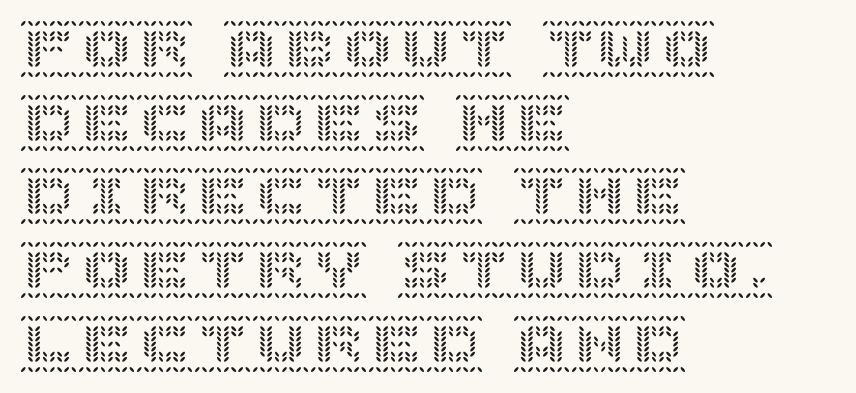
The image shows 58 px text type, upright; set left-aligned, normal line spacing (1.27x), normal letter spacing, not underlined; a large x-height.
